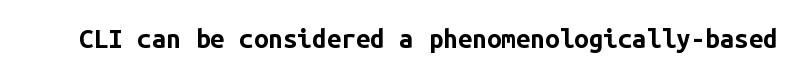
The image shows 26 px bold type, upright; set normal letter spacing, not underlined.
